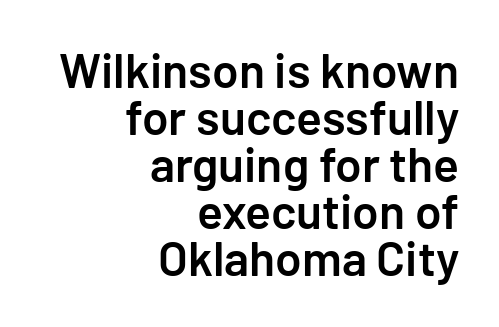
Short and long lines alike share a common ending point at right. Its strokes are somewhat broadened, the hallmark of semibold type. Font category for this specimen: sans-serif. The lettering stays uniformly vertical, giving the passage a roman look. Underlining? Definitely not there. The designer dialed line spacing down below the default.
